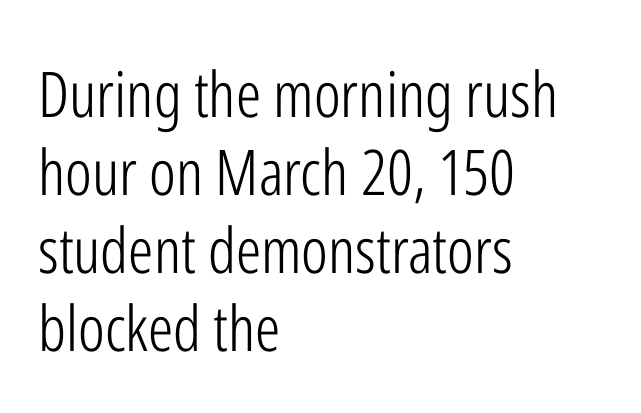
Q: Is the text bold? A: No.
Q: Is the text italic (slanted)? A: No, it is upright.
Q: Is the typeface a serif or a sans-serif typeface? A: Sans-serif.
Q: Is the text underlined? A: No.
Q: How is the paragraph aligned? A: Left-aligned.
Q: Is the spacing between letters normal or unusually wide? A: Normal.
Q: Width (condensed, normal, or wide)? A: Condensed.
Q: Stroke contrast? A: Low.
Q: x-height? A: Medium.
Q: Monospaced? A: No.
